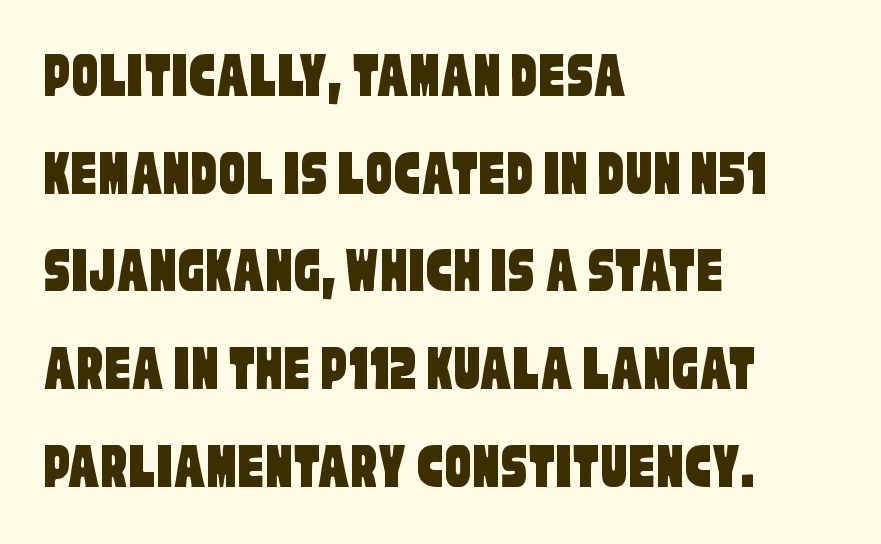
{"serif": "no", "width": "condensed", "stroke_contrast": "low", "x_height": "large", "monospaced": "no", "underline": "no", "align": "left", "line_spacing": "normal", "line_spacing_ratio": 1.48, "letter_spacing": "normal", "letter_spacing_em": 0.0, "glyph_px": 66}
